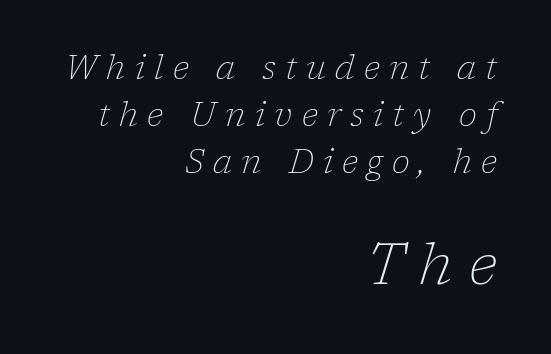
Q: Is the text bold? A: No.
Q: Is the text italic (slanted)? A: Yes, it leans right by about 17 degrees.
Q: Is the typeface a serif or a sans-serif typeface? A: Serif.
Q: Is the text underlined? A: No.
Q: How is the paragraph aligned? A: Right-aligned.
Q: Is the spacing between letters normal or unusually wide? A: Unusually wide.
Q: Is the spacing between lines tight, normal or loose? A: Normal.
Q: Which block of text is set in a larger size, the first (top) or the second (bottom)? A: The second (bottom) one.
Q: Width (condensed, normal, or wide)? A: Normal.
Q: Stroke contrast? A: Low.
Q: x-height? A: Medium.
Q: Monospaced? A: No.
